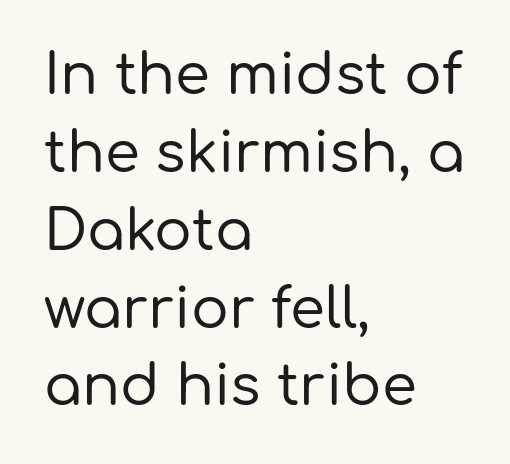
Honestly, the row spacing looks completely unremarkable. This sample uses a sans-serif face. Every stem runs plumb, perpendicular to the baseline. Looks like regular typesetting: each glyph gets only the width it needs. The space directly below the letters is spotless. The passage is arranged the way most books set body copy — flush left.
